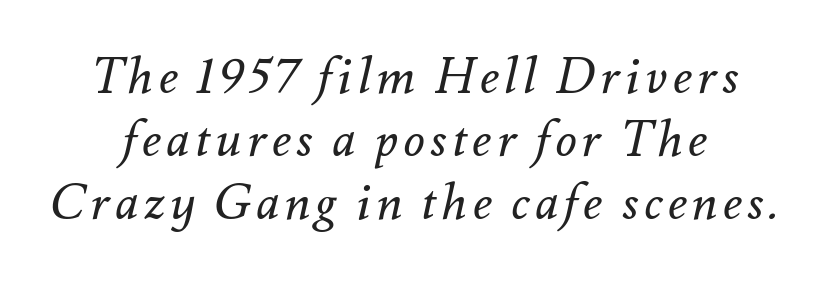
{"italic": "yes", "lean": "right", "slant_degrees": 12, "bold": "no", "weight": "regular", "width": "normal", "stroke_contrast": "medium", "x_height": "small", "monospaced": "no", "underline": "no", "line_spacing": "normal", "line_spacing_ratio": 1.29, "glyph_px": 49}
